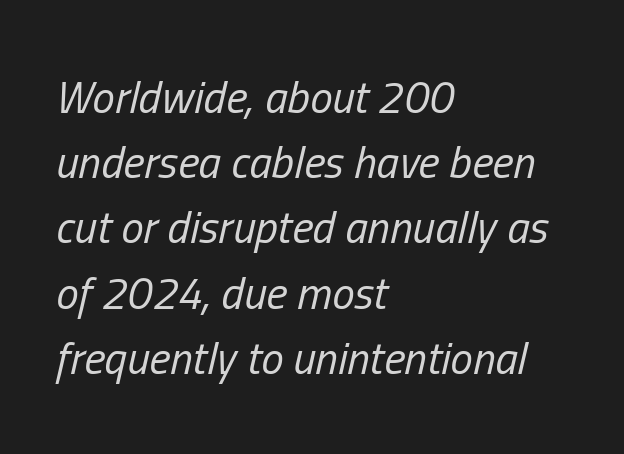
Q: Is the text bold? A: No.
Q: Is the text italic (slanted)? A: Yes, it leans right by about 13 degrees.
Q: Is the text underlined? A: No.
Q: How is the paragraph aligned? A: Left-aligned.
Q: Is the spacing between letters normal or unusually wide? A: Normal.
Q: Is the spacing between lines tight, normal or loose? A: Normal.
Q: Width (condensed, normal, or wide)? A: Condensed.
Q: Stroke contrast? A: Low.
Q: x-height? A: Medium.
Q: Monospaced? A: No.
